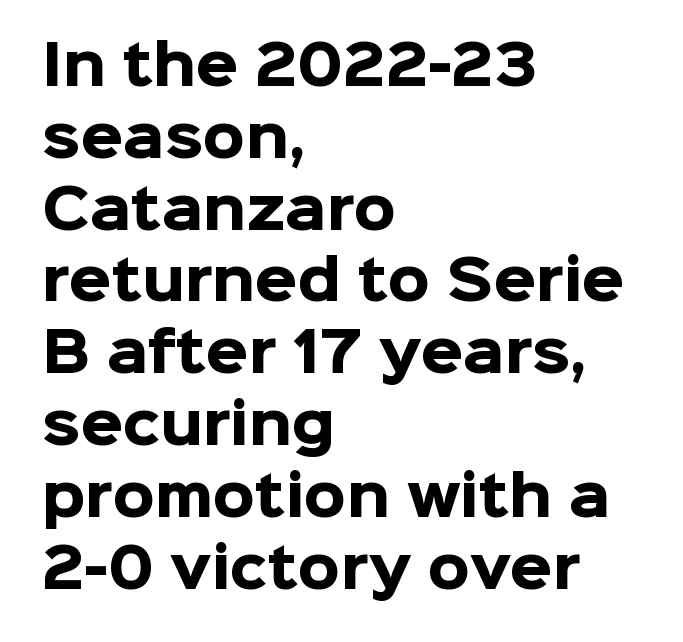
Q: Is the text bold? A: Yes.
Q: Is the text italic (slanted)? A: No, it is upright.
Q: Is the typeface a serif or a sans-serif typeface? A: Sans-serif.
Q: Is the text underlined? A: No.
Q: How is the paragraph aligned? A: Left-aligned.
Q: Is the spacing between letters normal or unusually wide? A: Normal.
Q: Is the spacing between lines tight, normal or loose? A: Normal.
Q: Width (condensed, normal, or wide)? A: Normal.
Q: Stroke contrast? A: Low.
Q: x-height? A: Medium.
Q: Monospaced? A: No.
